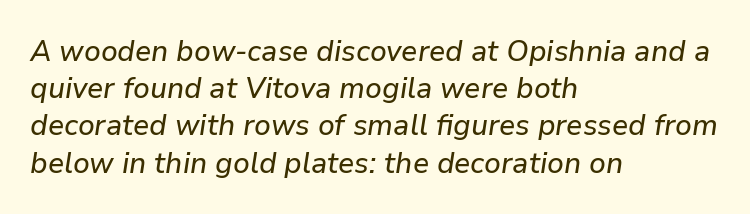
{"italic": "yes", "lean": "right", "slant_degrees": 9, "width": "normal", "stroke_contrast": "low", "x_height": "medium", "monospaced": "no", "underline": "no", "align": "left", "line_spacing_ratio": 1.24, "letter_spacing": "normal", "letter_spacing_em": 0.0, "glyph_px": 30}
